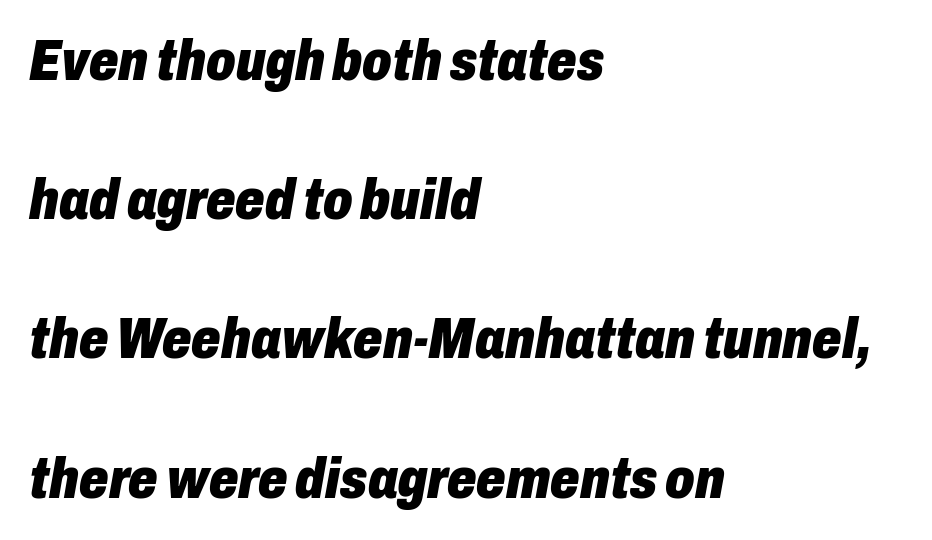
{"italic": "yes", "lean": "right", "slant_degrees": 10, "bold": "yes", "weight": "heavy", "width": "condensed", "stroke_contrast": "low", "x_height": "medium", "monospaced": "no", "underline": "no", "align": "left", "line_spacing": "loose", "line_spacing_ratio": 2.4, "letter_spacing": "normal", "letter_spacing_em": 0.0, "glyph_px": 58}
